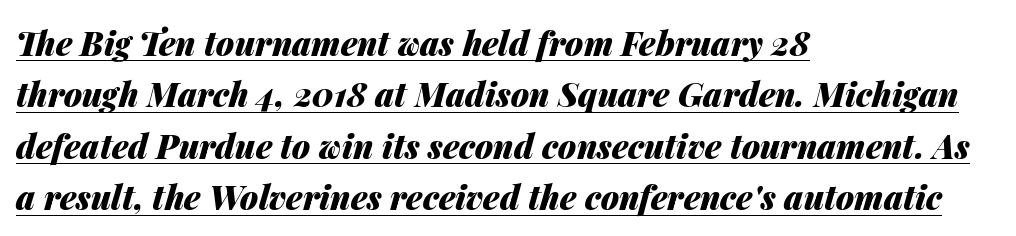
Q: Is the text bold? A: Yes.
Q: Is the text italic (slanted)? A: Yes, it leans right by about 14 degrees.
Q: Is the text underlined? A: Yes.
Q: How is the paragraph aligned? A: Left-aligned.
Q: Is the spacing between letters normal or unusually wide? A: Normal.
Q: Is the spacing between lines tight, normal or loose? A: Normal.
Q: Width (condensed, normal, or wide)? A: Normal.
Q: Stroke contrast? A: Medium.
Q: x-height? A: Medium.
Q: Monospaced? A: No.
